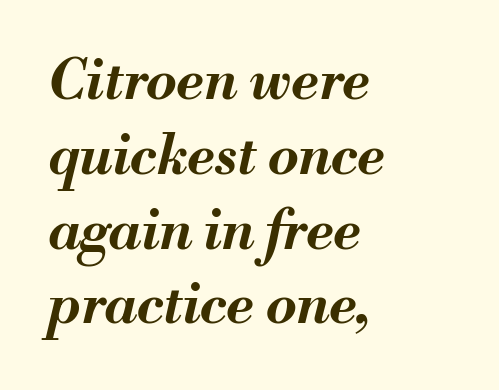
The image shows 55 px bold type, italic (leaning right); set left-aligned, normal line spacing (1.36x), normal letter spacing, not underlined; medium stroke contrast and a small x-height.
